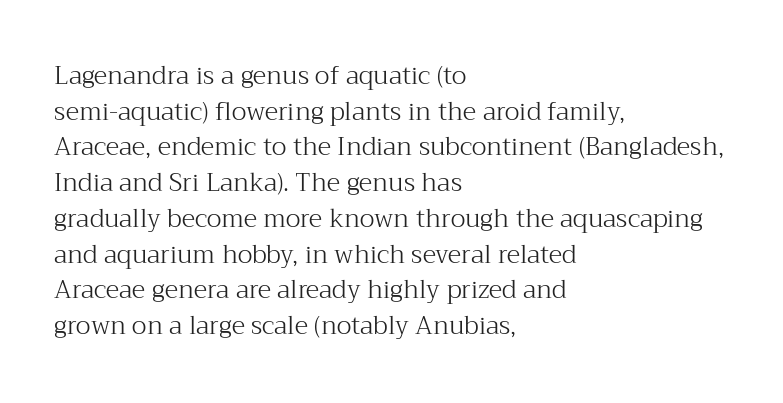
{"italic": "no", "bold": "no", "underline": "no", "align": "left", "line_spacing": "normal", "line_spacing_ratio": 1.43, "letter_spacing": "normal", "letter_spacing_em": 0.0, "glyph_px": 25}
